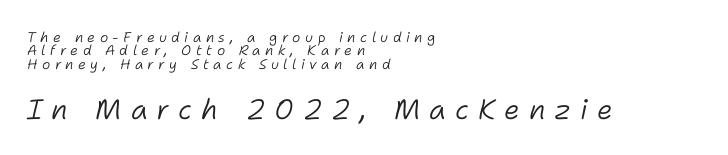
The later block is typeset at a bigger size than the earlier block. The type is letterspaced generously, with wide tracking. Quick note: underline off. The cut favours lightness, reaching ordinary text weight at its darkest. This sample is left-justified, so line endings fall wherever the words run out.
